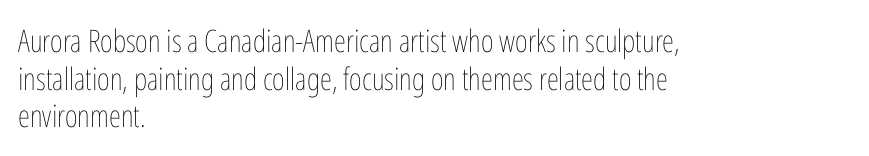
Q: Is the text bold? A: No.
Q: Is the text italic (slanted)? A: No, it is upright.
Q: Is the text underlined? A: No.
Q: How is the paragraph aligned? A: Left-aligned.
Q: Is the spacing between letters normal or unusually wide? A: Normal.
Q: Width (condensed, normal, or wide)? A: Condensed.
Q: Stroke contrast? A: Low.
Q: x-height? A: Medium.
Q: Monospaced? A: No.
